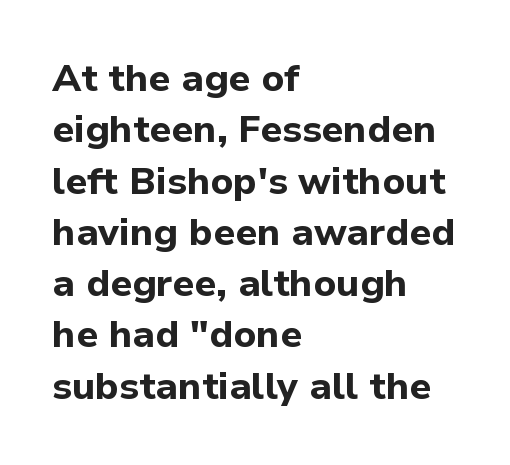
The passage shown is not underscored anywhere. A roman cut, with each character standing at attention. A student would call this left alignment; a typographer would say flush left, rag right. Inter-character spacing is left at the font's built-in metrics.
